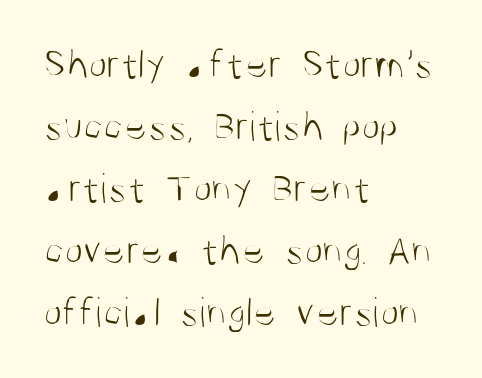
The image shows 43 px light, condensed sans-serif type, upright; set left-aligned, normal line spacing (1.44x), normal letter spacing, not underlined; medium stroke contrast and a large x-height.
